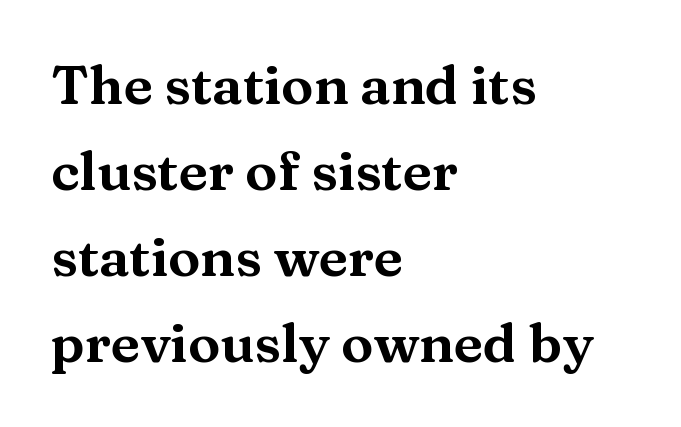
{"serif": "yes", "italic": "no", "width": "wide", "stroke_contrast": "medium", "x_height": "medium", "monospaced": "no", "underline": "no", "align": "left", "line_spacing": "normal", "line_spacing_ratio": 1.59, "letter_spacing": "normal", "letter_spacing_em": 0.0, "glyph_px": 54}
